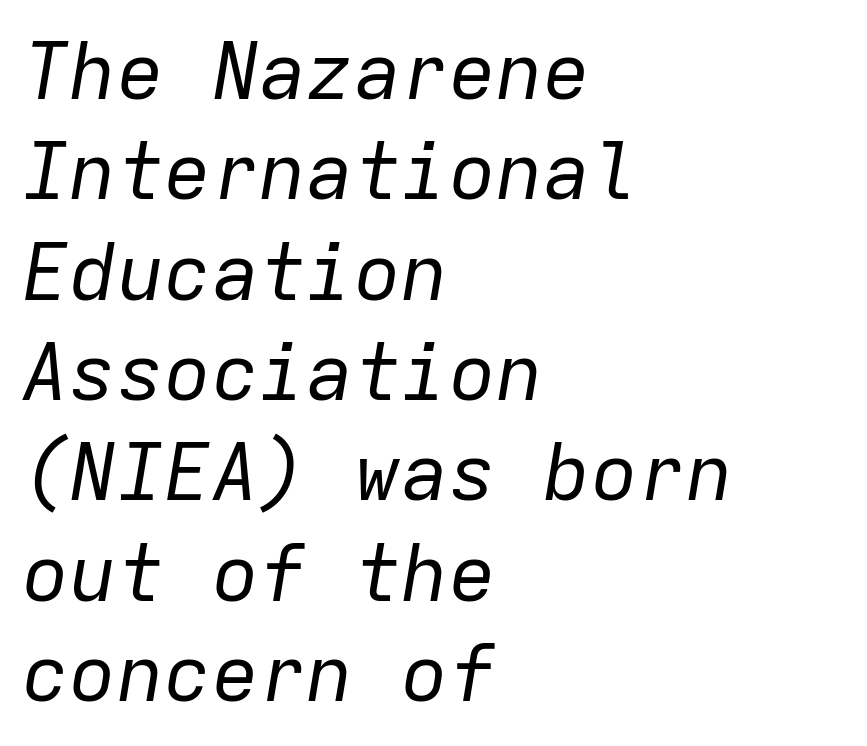
The image shows 79 px regular-weight type, italic (leaning right), monospaced; set left-aligned, normal line spacing (1.27x), normal letter spacing, not underlined; low stroke contrast and a medium x-height.
